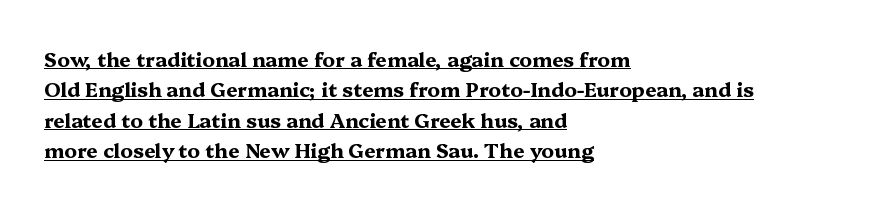
Q: Is the text bold? A: Yes.
Q: Is the text italic (slanted)? A: No, it is upright.
Q: Is the text underlined? A: Yes.
Q: How is the paragraph aligned? A: Left-aligned.
Q: Is the spacing between letters normal or unusually wide? A: Normal.
Q: Is the spacing between lines tight, normal or loose? A: Normal.
